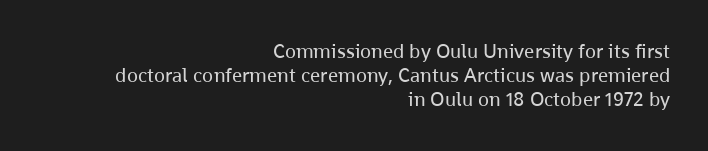
{"italic": "no", "bold": "no", "underline": "no", "align": "right", "line_spacing_ratio": 1.21, "letter_spacing": "normal", "letter_spacing_em": 0.0, "glyph_px": 20}
